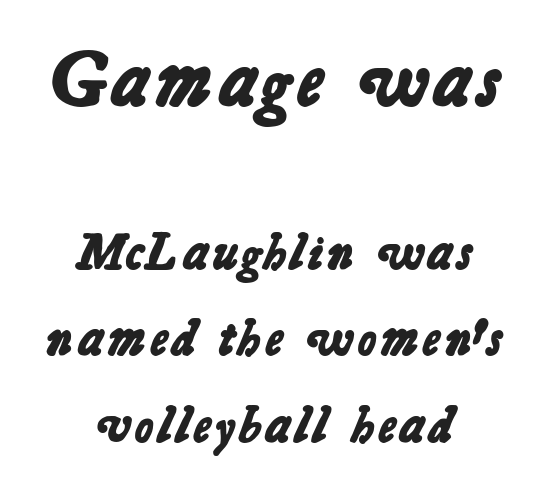
The image shows 76 px bold sans-serif type; set centered, normal line spacing (1.69x), normal letter spacing, not underlined; the first (top) block is 1.49x larger; low stroke contrast and a medium x-height.
